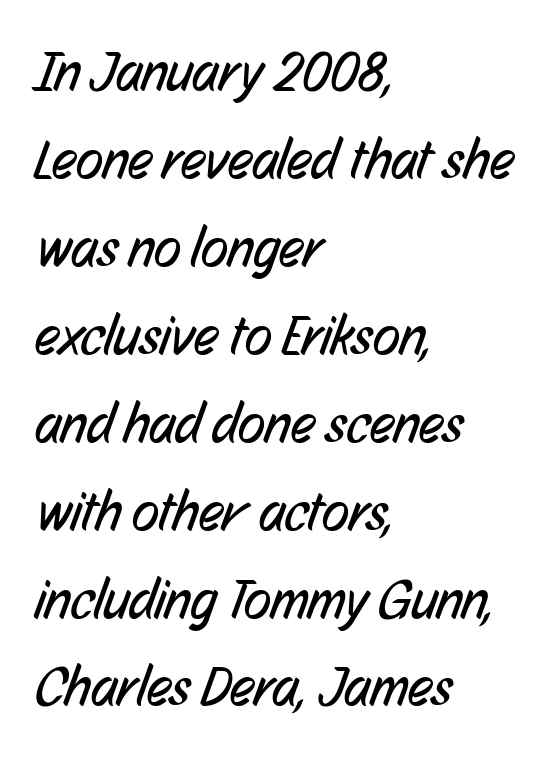
The image shows 56 px regular-weight, condensed sans-serif type; set left-aligned, normal line spacing (1.57x), normal letter spacing, not underlined; low stroke contrast and a medium x-height.
